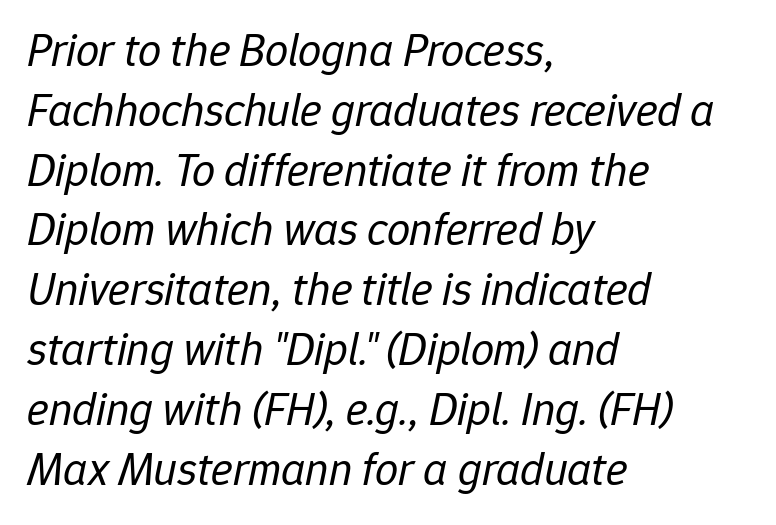
Q: Is the text bold? A: No.
Q: Is the text italic (slanted)? A: Yes, it leans right by about 12 degrees.
Q: Is the text underlined? A: No.
Q: How is the paragraph aligned? A: Left-aligned.
Q: Is the spacing between letters normal or unusually wide? A: Normal.
Q: Is the spacing between lines tight, normal or loose? A: Normal.
Q: Width (condensed, normal, or wide)? A: Normal.
Q: Stroke contrast? A: Low.
Q: x-height? A: Medium.
Q: Monospaced? A: No.
